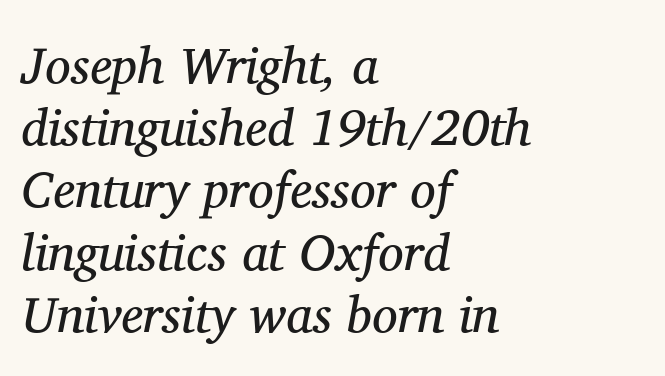
The image shows 51 px regular-weight serif type, italic (leaning right); set left-aligned, line spacing 1.22x, normal letter spacing, not underlined; medium stroke contrast and a medium x-height.
